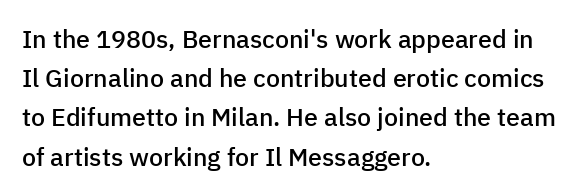
The image shows 25 px text type, upright; set left-aligned, normal line spacing (1.57x), normal letter spacing, not underlined.
